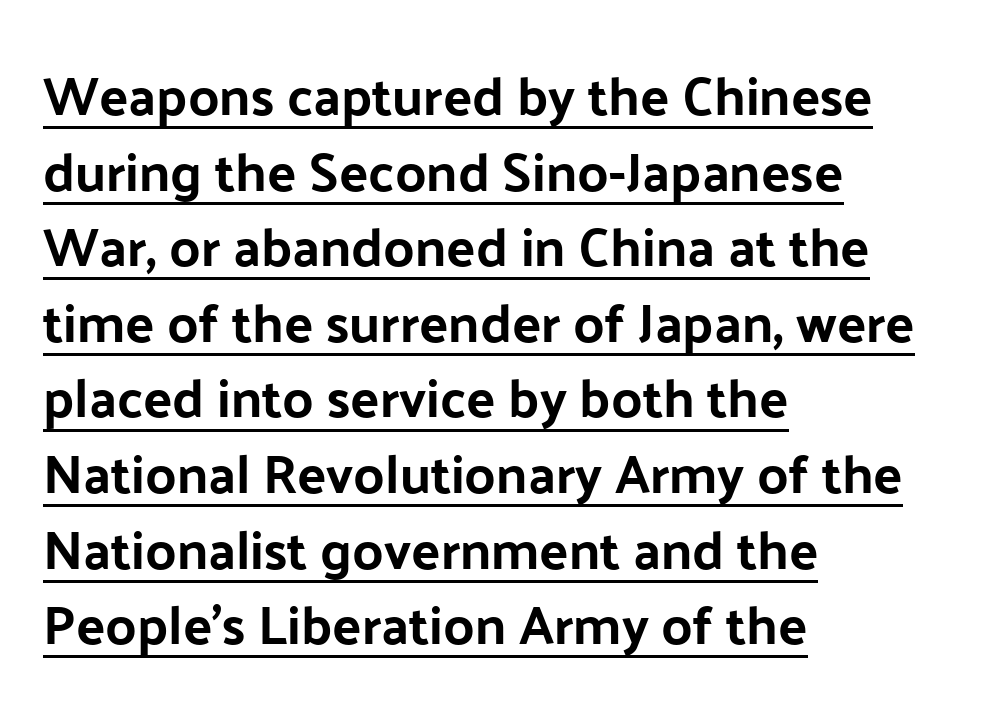
The image shows 54 px sans-serif type, upright; set left-aligned, normal line spacing (1.4x), normal letter spacing, underlined; low stroke contrast and a medium x-height.
